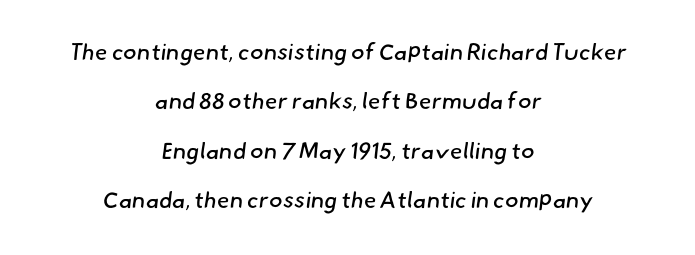
The image shows 23 px text type; set centered, loose line spacing (2.15x), normal letter spacing, not underlined.
